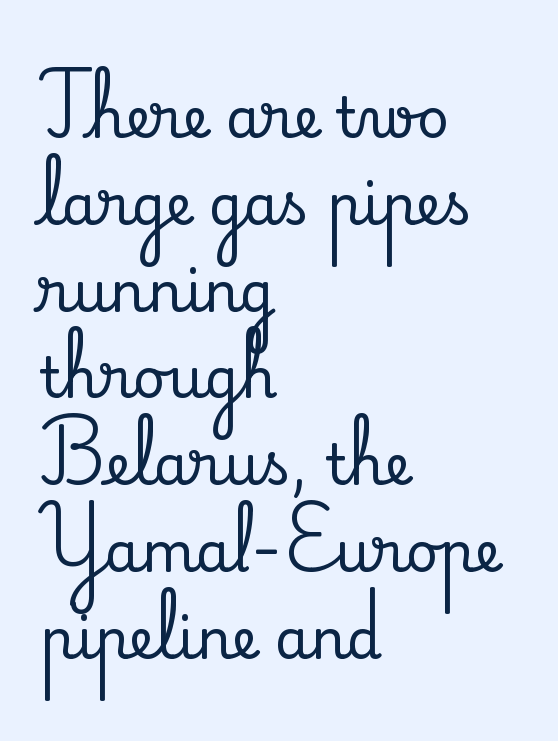
Q: Is the text italic (slanted)? A: No, it is upright.
Q: Is the typeface a serif or a sans-serif typeface? A: Serif.
Q: Is the text underlined? A: No.
Q: How is the paragraph aligned? A: Left-aligned.
Q: Is the spacing between letters normal or unusually wide? A: Normal.
Q: Is the spacing between lines tight, normal or loose? A: Normal.
Q: Width (condensed, normal, or wide)? A: Normal.
Q: Stroke contrast? A: Medium.
Q: x-height? A: Small.
Q: Monospaced? A: No.
